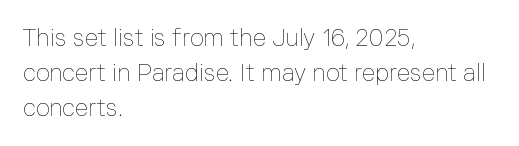
The image shows 24 px text type, upright; set left-aligned, normal line spacing (1.46x), normal letter spacing, not underlined.
